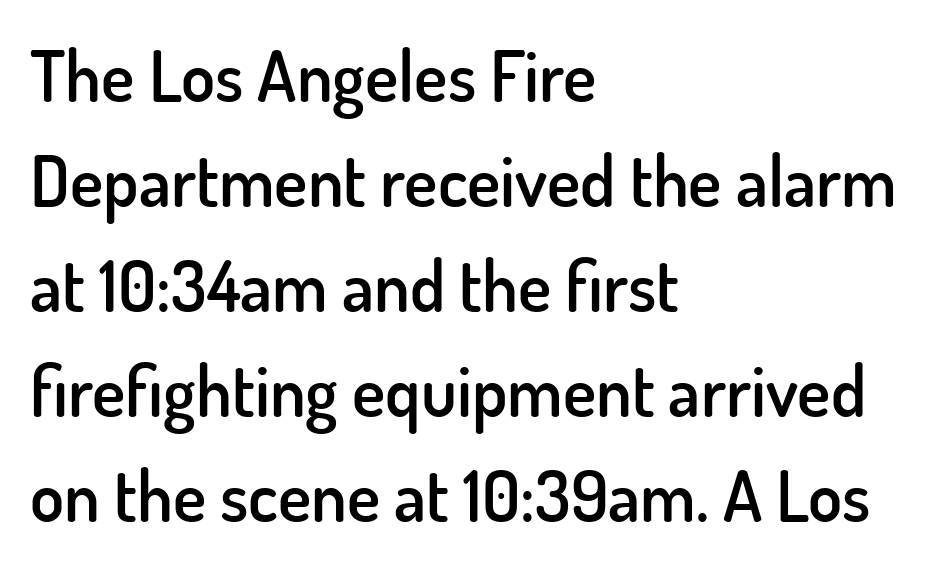
{"serif": "no", "italic": "no", "bold": "semi", "weight": "semibold", "width": "normal", "stroke_contrast": "low", "x_height": "small", "monospaced": "no", "underline": "no", "align": "left", "line_spacing": "normal", "line_spacing_ratio": 1.5, "letter_spacing": "normal", "letter_spacing_em": 0.0, "glyph_px": 70}
